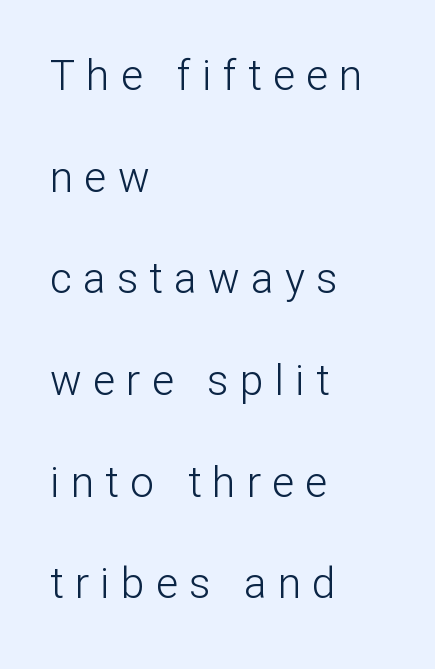
{"serif": "no", "italic": "no", "bold": "no", "weight": "light", "width": "normal", "stroke_contrast": "low", "x_height": "medium", "monospaced": "no", "underline": "no", "align": "left", "line_spacing": "loose", "line_spacing_ratio": 2.42, "letter_spacing": "wide", "letter_spacing_em": 0.27, "glyph_px": 42}
